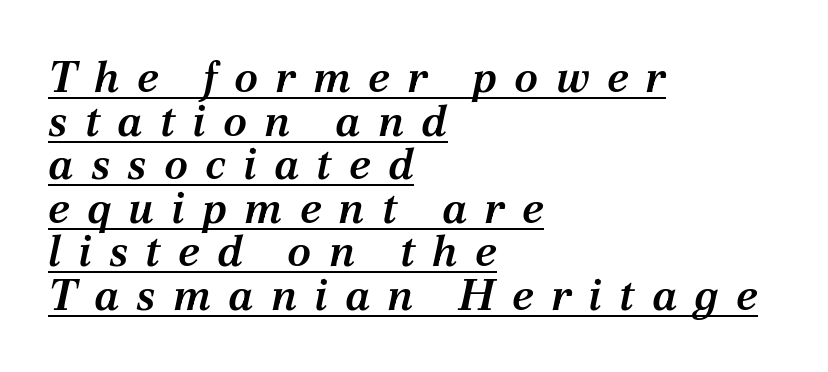
Q: Is the text bold? A: Semi-bold.
Q: Is the text italic (slanted)? A: Yes, it leans right by about 12 degrees.
Q: Is the typeface a serif or a sans-serif typeface? A: Serif.
Q: Is the text underlined? A: Yes.
Q: How is the paragraph aligned? A: Left-aligned.
Q: Is the spacing between letters normal or unusually wide? A: Unusually wide.
Q: Is the spacing between lines tight, normal or loose? A: Tight.
Q: Width (condensed, normal, or wide)? A: Normal.
Q: Stroke contrast? A: Medium.
Q: x-height? A: Medium.
Q: Monospaced? A: No.
